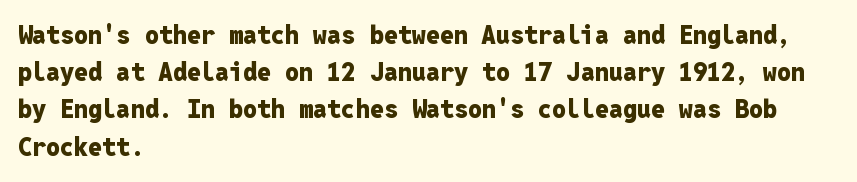
The image shows 25 px bold type, upright; set left-aligned, normal line spacing (1.49x), normal letter spacing, not underlined.
